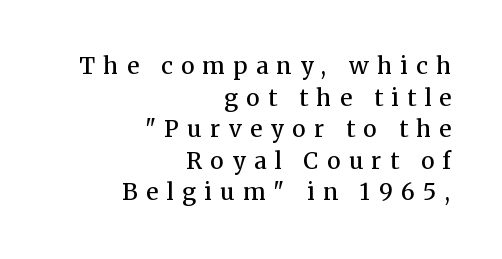
Q: Is the text bold? A: Semi-bold.
Q: Is the text italic (slanted)? A: No, it is upright.
Q: Is the text underlined? A: No.
Q: How is the paragraph aligned? A: Right-aligned.
Q: Is the spacing between letters normal or unusually wide? A: Unusually wide.
Q: Is the spacing between lines tight, normal or loose? A: Normal.
